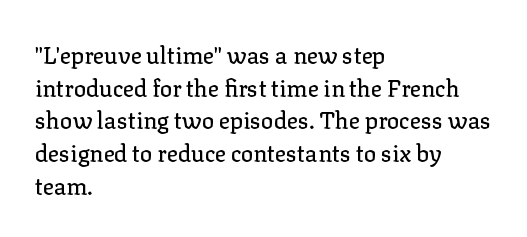
All the whitespace from short lines collects on the right. Standard letterfit; no display-style spreading of the glyphs. The area under the type is left untouched. Characters remain perfectly vertical along every line. If you measured baseline to baseline, you'd find a middling distance.
